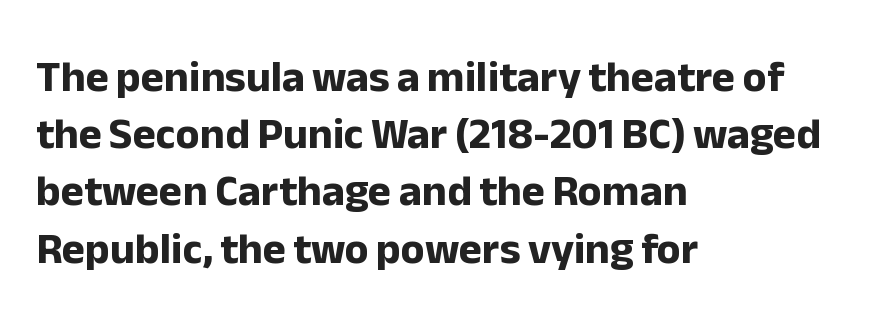
{"serif": "no", "italic": "no", "bold": "yes", "weight": "bold", "width": "normal", "stroke_contrast": "low", "x_height": "medium", "monospaced": "no", "underline": "no", "align": "left", "line_spacing": "normal", "line_spacing_ratio": 1.3, "letter_spacing": "normal", "letter_spacing_em": 0.0, "glyph_px": 44}
